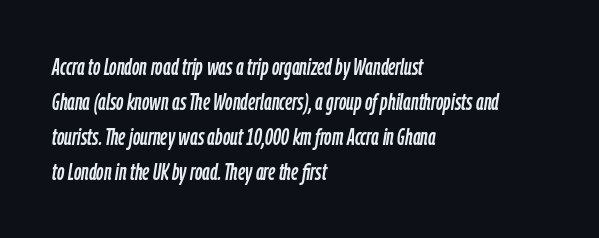
{"italic": "yes", "lean": "right", "slant_degrees": 9, "underline": "no", "align": "left", "line_spacing": "normal", "line_spacing_ratio": 1.52, "letter_spacing": "normal", "letter_spacing_em": 0.0, "glyph_px": 23}
